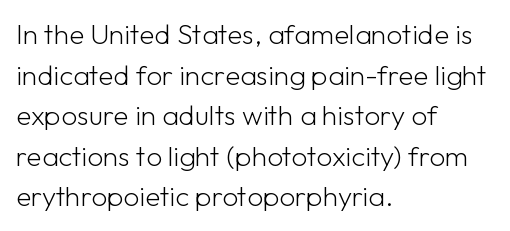
Bare-footed words on every line. You could not count columns in this text — the font is proportionally spaced. Which margin do the lines hug? The left one — the right edge is uneven. Ink coverage per letter is moderate at most.
